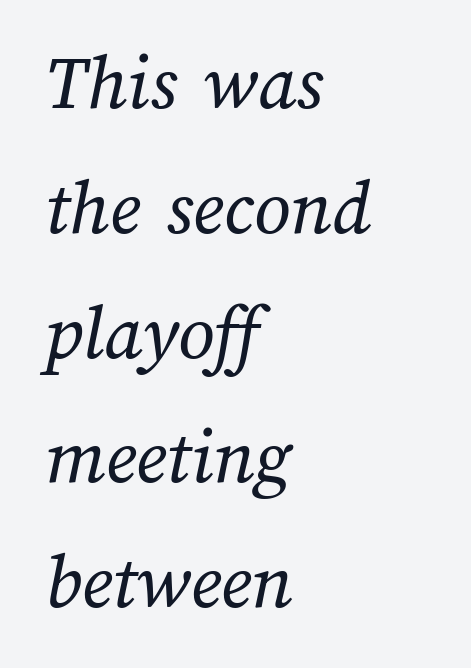
{"bold": "no", "weight": "regular", "width": "normal", "stroke_contrast": "medium", "x_height": "medium", "monospaced": "no", "underline": "no", "align": "left", "line_spacing": "normal", "line_spacing_ratio": 1.56, "letter_spacing": "normal", "letter_spacing_em": 0.0, "glyph_px": 80}
